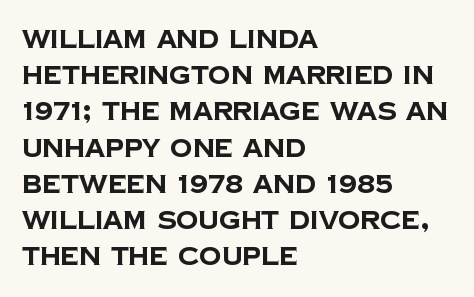
{"bold": "yes", "underline": "no", "align": "left", "line_spacing": "normal", "line_spacing_ratio": 1.45, "letter_spacing": "normal", "letter_spacing_em": 0.0, "glyph_px": 25}
